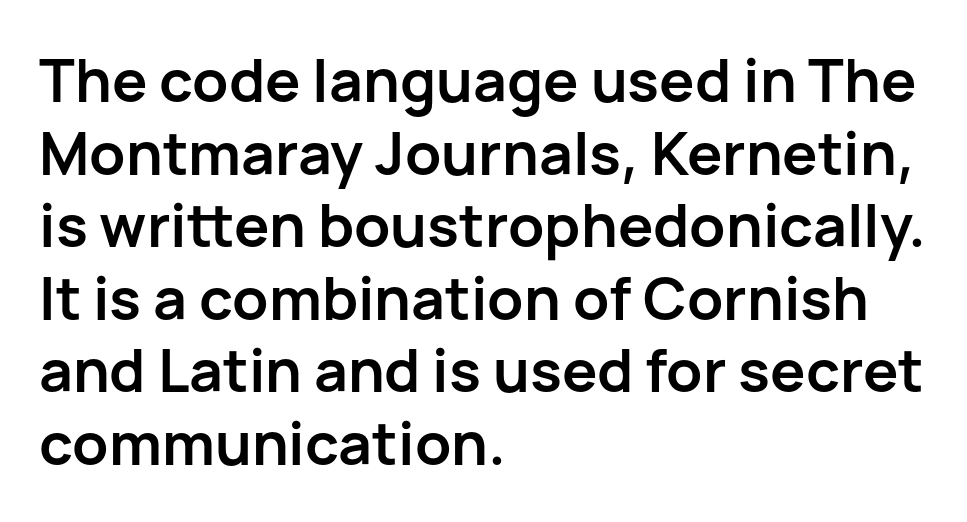
{"serif": "no", "italic": "no", "bold": "yes", "weight": "semibold", "width": "normal", "stroke_contrast": "low", "x_height": "medium", "monospaced": "no", "underline": "no", "align": "left", "line_spacing_ratio": 1.23, "letter_spacing": "normal", "letter_spacing_em": 0.0, "glyph_px": 59}
